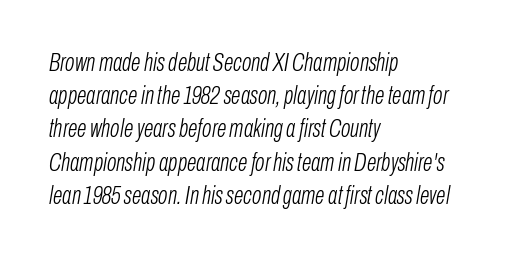
Q: Is the text bold? A: No.
Q: Is the text italic (slanted)? A: Yes, it leans right by about 10 degrees.
Q: Is the text underlined? A: No.
Q: How is the paragraph aligned? A: Left-aligned.
Q: Is the spacing between letters normal or unusually wide? A: Normal.
Q: Is the spacing between lines tight, normal or loose? A: Normal.
